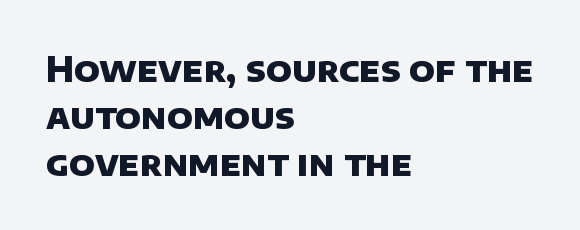
The image shows 34 px heavy sans-serif type; set left-aligned, normal line spacing (1.38x), normal letter spacing, not underlined; low stroke contrast and a large x-height.
